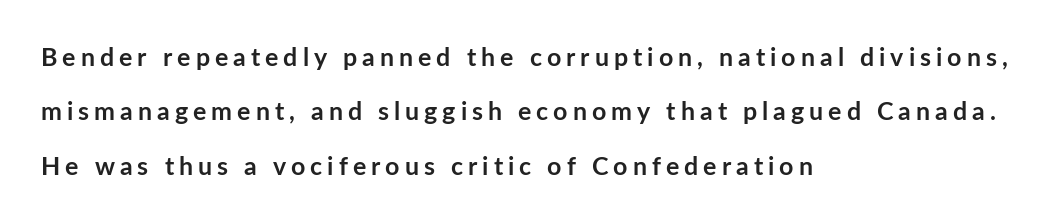
Q: Is the text bold? A: Yes.
Q: Is the text italic (slanted)? A: No, it is upright.
Q: Is the text underlined? A: No.
Q: How is the paragraph aligned? A: Left-aligned.
Q: Is the spacing between letters normal or unusually wide? A: Unusually wide.
Q: Is the spacing between lines tight, normal or loose? A: Loose.
